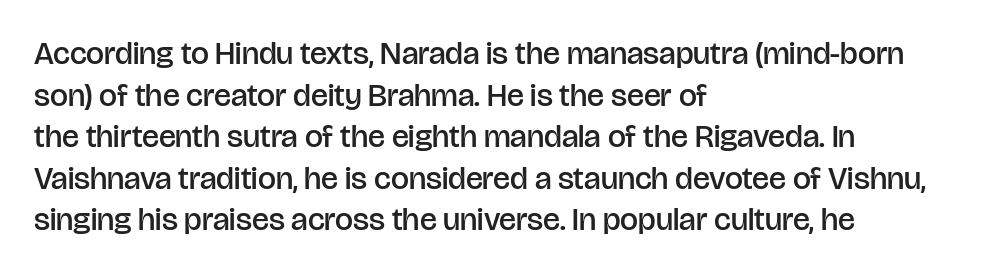
The image shows 32 px semibold sans-serif type, upright; set left-aligned, normal line spacing (1.3x), normal letter spacing, not underlined; low stroke contrast and a large x-height.
